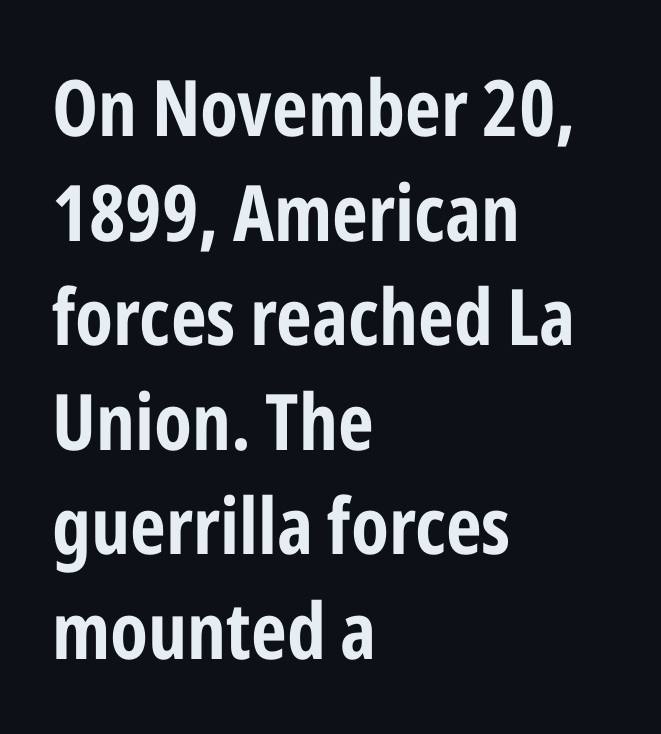
The image shows 78 px condensed sans-serif type, upright; set left-aligned, normal line spacing (1.34x), normal letter spacing, not underlined; low stroke contrast and a medium x-height.
